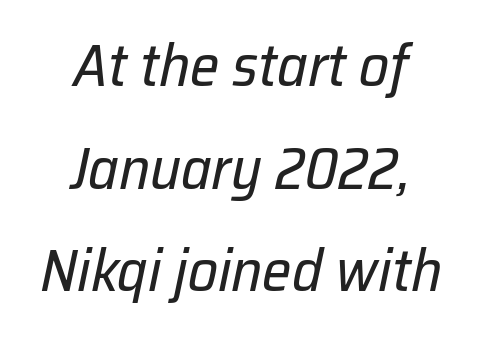
Italic? Definitely — the glyphs are oblique. The words here are not underlined. Visually the block forms a symmetrical silhouette, jagged on both flanks. Nothing heavy about these letters — not bold at all. Here the designer chose a conventional face with non-uniform glyph widths. Is the letter spacing exaggerated? No — it looks like the ordinary default.
